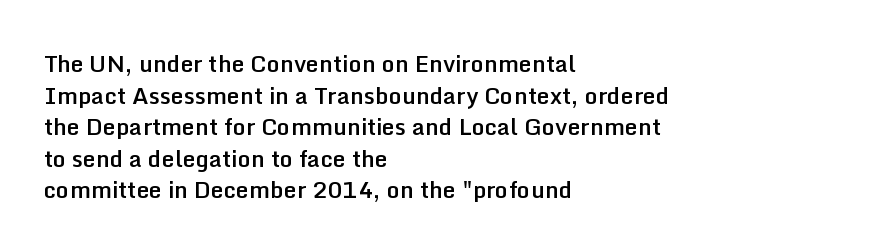
Ordinary non-slanted type is in use. This sample is left-justified, so line endings fall wherever the words run out. The letters sit at their default tracking, neither squeezed nor spread. Descenders are the only things crossing below the line.
